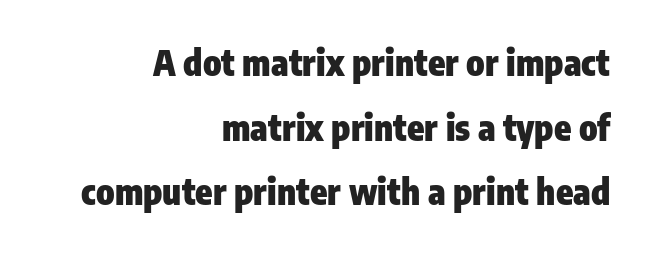
Q: Is the text bold? A: Yes.
Q: Is the text italic (slanted)? A: No, it is upright.
Q: Is the typeface a serif or a sans-serif typeface? A: Sans-serif.
Q: Is the text underlined? A: No.
Q: How is the paragraph aligned? A: Right-aligned.
Q: Is the spacing between letters normal or unusually wide? A: Normal.
Q: Width (condensed, normal, or wide)? A: Condensed.
Q: Stroke contrast? A: Low.
Q: x-height? A: Medium.
Q: Monospaced? A: No.
